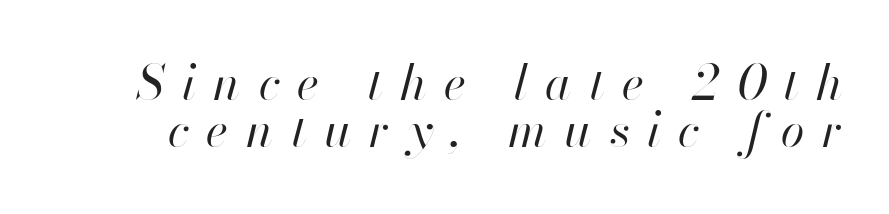
{"italic": "yes", "lean": "right", "slant_degrees": 13, "bold": "no", "weight": "regular", "width": "normal", "stroke_contrast": "high", "x_height": "small", "monospaced": "no", "underline": "no", "line_spacing": "tight", "line_spacing_ratio": 0.98, "letter_spacing": "wide", "letter_spacing_em": 0.37, "glyph_px": 48}
